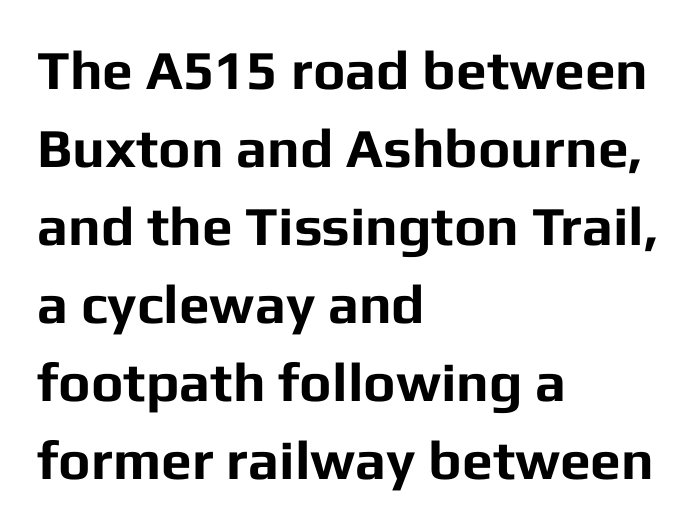
Each letter's strokes conclude bluntly, with no projecting serifs. Unmarked baselines from the first word to the last. Vertically, the passage feels balanced, rows spaced as you'd expect. In terms of letterspacing, this is plain default setting. Compared with a centered layout, this one pins lines to the left instead. The passage shown is typed in a proportional face where columns would drift.
